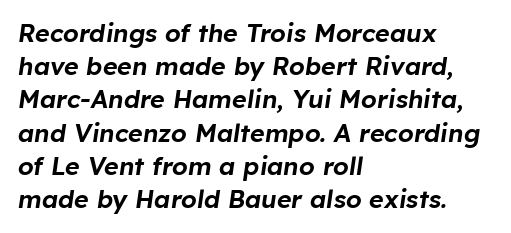
{"italic": "yes", "lean": "right", "slant_degrees": 8, "underline": "no", "align": "left", "line_spacing": "normal", "line_spacing_ratio": 1.33, "letter_spacing": "normal", "letter_spacing_em": 0.0, "glyph_px": 25}
